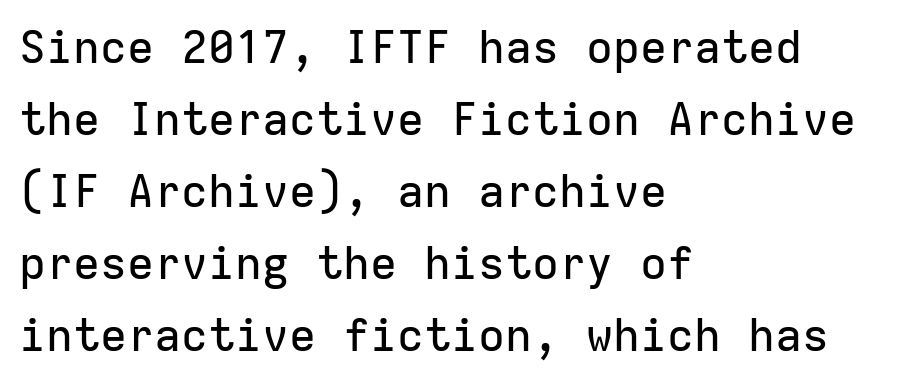
The image shows 45 px sans-serif type, upright, monospaced; set left-aligned, normal line spacing (1.6x), normal letter spacing, not underlined; low stroke contrast and a medium x-height.
